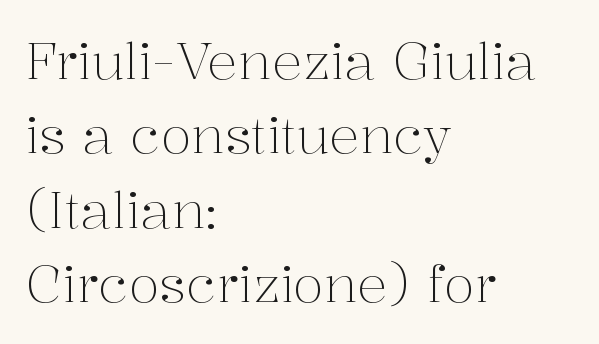
The lines sit at an ordinary, default distance from one another. Tall strokes in this sample are plumb rather than angled. Stroke terminals: seriffed. The letterforms sit at book weight or below. Each line starts at the same left margin while the right side varies. Is this a fixed-width face? No — the glyphs have proportional, varying widths.
